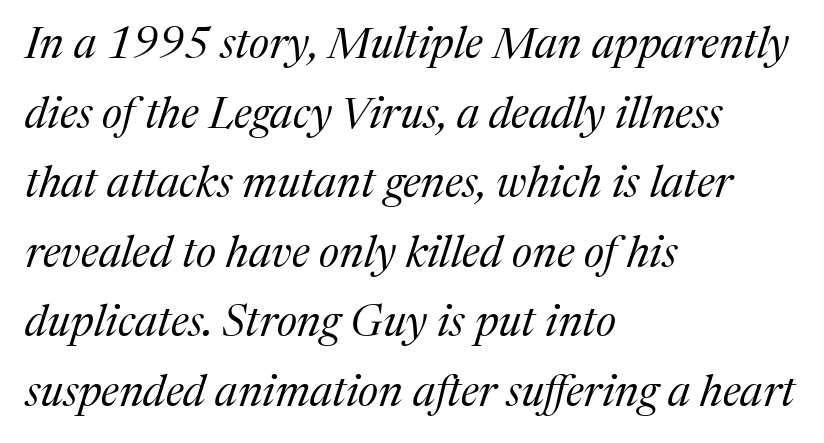
The image shows 44 px regular-weight serif type, italic (leaning right); set left-aligned, normal line spacing (1.58x), normal letter spacing, not underlined; medium stroke contrast and a medium x-height.
